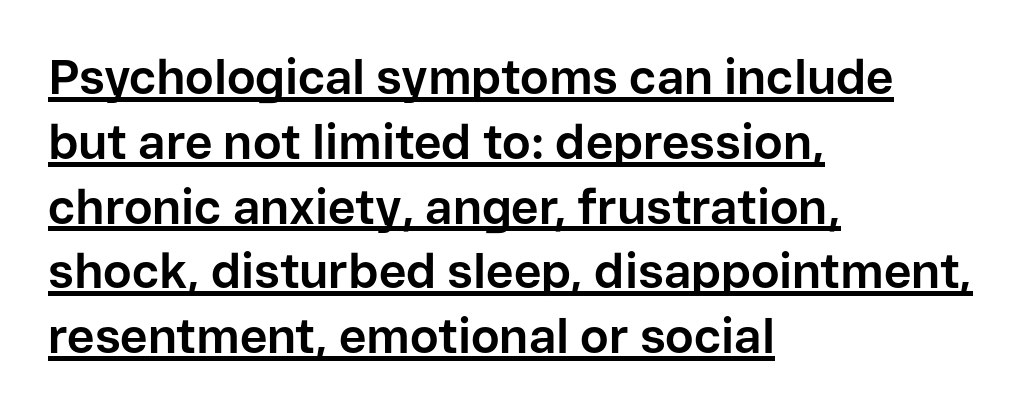
Q: Is the text bold? A: Yes.
Q: Is the text italic (slanted)? A: No, it is upright.
Q: Is the typeface a serif or a sans-serif typeface? A: Sans-serif.
Q: Is the text underlined? A: Yes.
Q: How is the paragraph aligned? A: Left-aligned.
Q: Is the spacing between letters normal or unusually wide? A: Normal.
Q: Is the spacing between lines tight, normal or loose? A: Normal.
Q: Width (condensed, normal, or wide)? A: Normal.
Q: Stroke contrast? A: Low.
Q: x-height? A: Medium.
Q: Monospaced? A: No.
